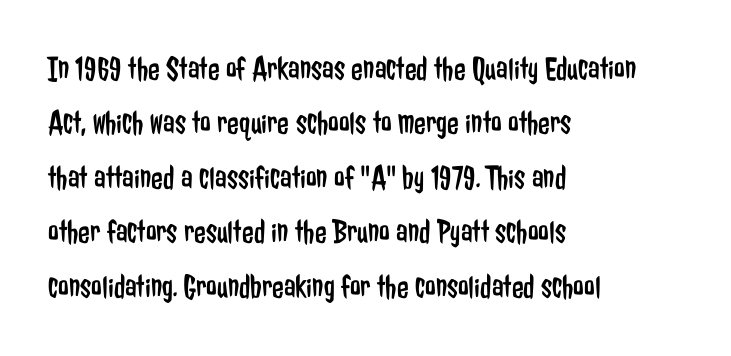
The image shows 34 px regular-weight, condensed sans-serif type, upright; set left-aligned, normal line spacing (1.6x), normal letter spacing, not underlined; low stroke contrast and a medium x-height.
